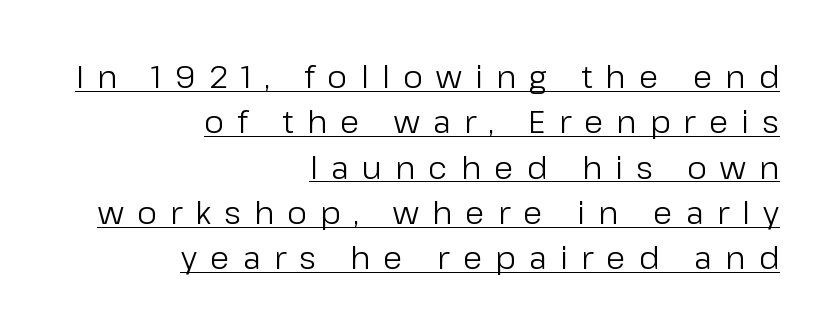
The image shows 31 px regular-weight sans-serif type, upright; set right-aligned, normal line spacing (1.46x), unusually wide letter spacing (+0.43 em), underlined; low stroke contrast and a medium x-height.
